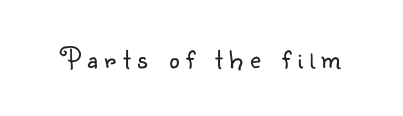
Q: Is the text bold? A: No.
Q: Is the text italic (slanted)? A: No, it is upright.
Q: Is the typeface a serif or a sans-serif typeface? A: Sans-serif.
Q: Is the text underlined? A: No.
Q: Is the spacing between letters normal or unusually wide? A: Unusually wide.
Q: Width (condensed, normal, or wide)? A: Normal.
Q: Stroke contrast? A: Low.
Q: x-height? A: Small.
Q: Monospaced? A: No.
